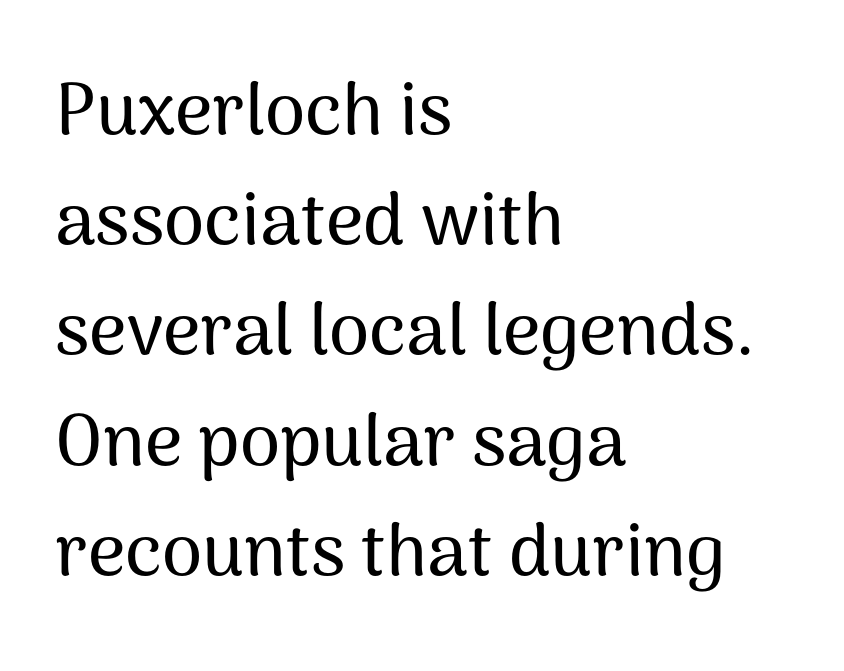
Teacher's note: observe the even left margin — that is flush-left alignment. What kind of face is this? One without serifs — a sans. You could not count columns in this text — the font is proportionally spaced. Rule under the text: the space is simply empty. Characters follow at the spacing the type designer built in.
